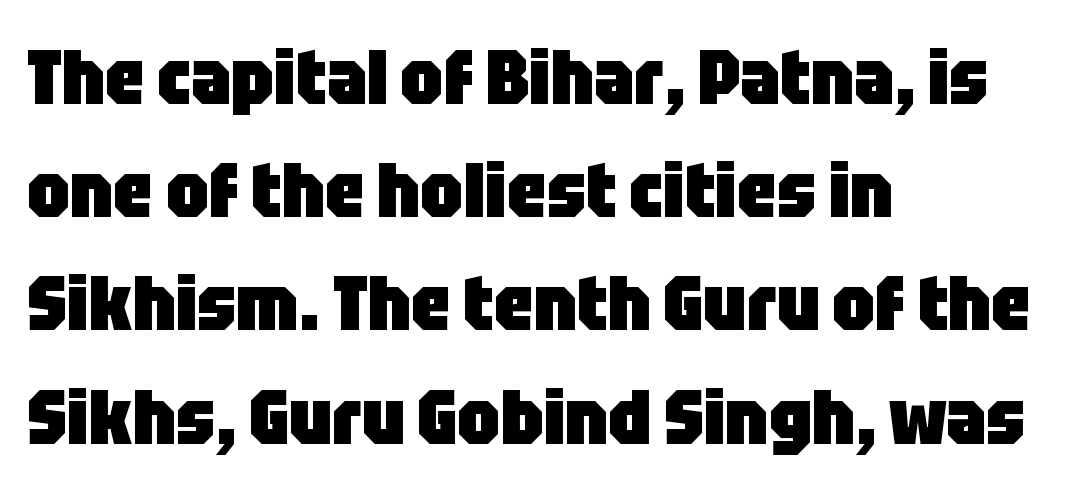
These lines keep a tight, regular rhythm from letter to letter. Is there any slant? The stems are plumb. The sample has been set heavy, in full bold. Think of a printed novel: that variable character pitch is what you see here. Summary of vertical rhythm: regular, with standard interline spacing.
